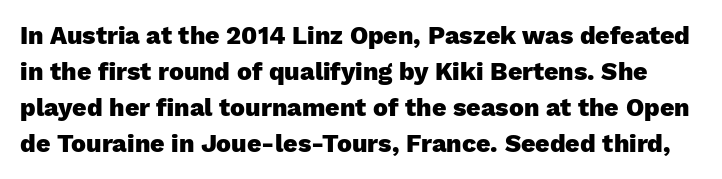
The image shows 25 px bold type, upright; set normal line spacing (1.44x), normal letter spacing, not underlined.
